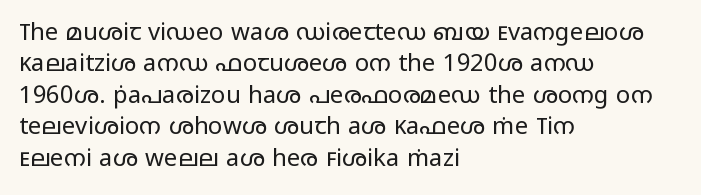
The image shows 24 px text type, upright; set left-aligned, normal line spacing (1.31x), normal letter spacing, not underlined.
